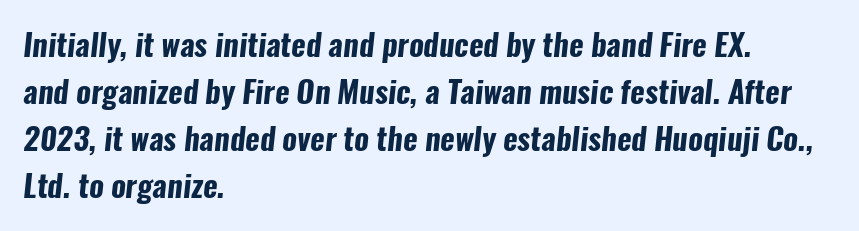
{"serif": "no", "bold": "yes", "weight": "bold", "width": "condensed", "stroke_contrast": "low", "x_height": "medium", "monospaced": "no", "underline": "no", "align": "left", "line_spacing": "normal", "line_spacing_ratio": 1.52, "letter_spacing": "normal", "letter_spacing_em": 0.0, "glyph_px": 31}
